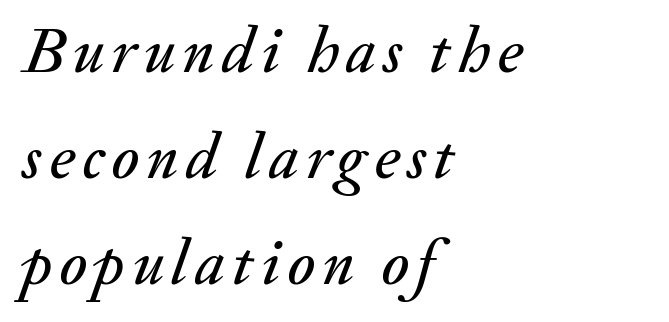
Q: Is the text italic (slanted)? A: Yes, it leans right by about 20 degrees.
Q: Is the text underlined? A: No.
Q: How is the paragraph aligned? A: Left-aligned.
Q: Is the spacing between lines tight, normal or loose? A: Normal.
Q: Width (condensed, normal, or wide)? A: Normal.
Q: Stroke contrast? A: Medium.
Q: x-height? A: Small.
Q: Monospaced? A: No.
